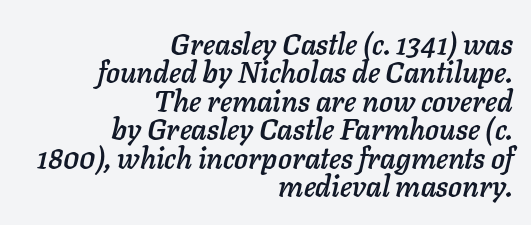
{"italic": "yes", "lean": "right", "slant_degrees": 11, "width": "normal", "stroke_contrast": "low", "x_height": "medium", "monospaced": "no", "underline": "no", "align": "right", "line_spacing": "tight", "line_spacing_ratio": 0.98, "letter_spacing": "normal", "letter_spacing_em": 0.0, "glyph_px": 29}
